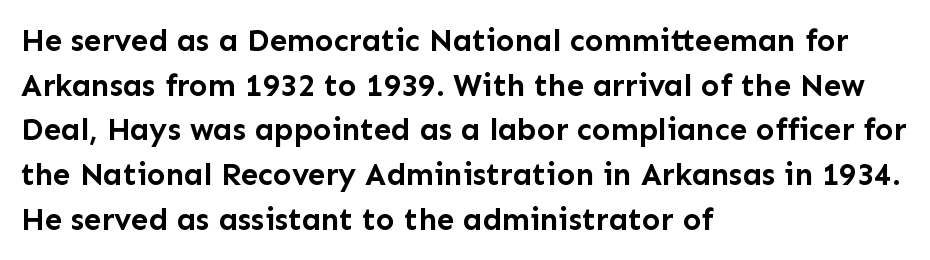
The sample has been set heavy, in full bold. The text was rendered using a sans face with plain stroke endings. The setting favours the left margin, as ordinary paragraphs usually do. The gap between lines stays unmarked.
